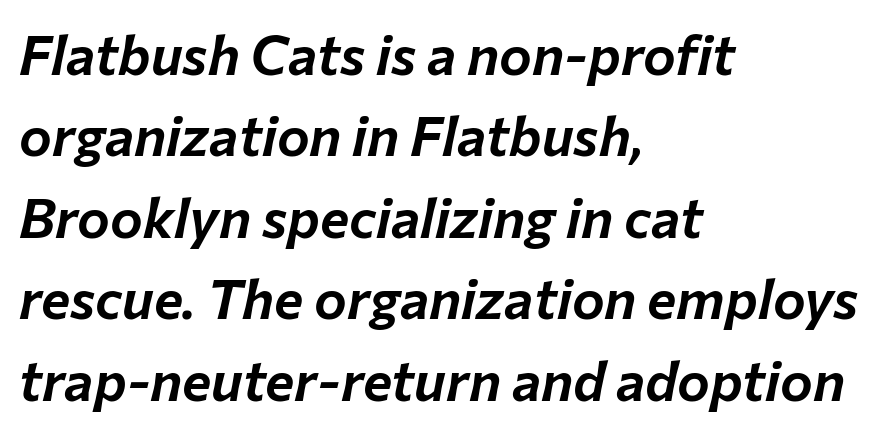
{"italic": "yes", "lean": "right", "slant_degrees": 12, "width": "normal", "stroke_contrast": "low", "x_height": "medium", "monospaced": "no", "underline": "no", "align": "left", "line_spacing": "normal", "line_spacing_ratio": 1.48, "letter_spacing": "normal", "letter_spacing_em": 0.0, "glyph_px": 55}
